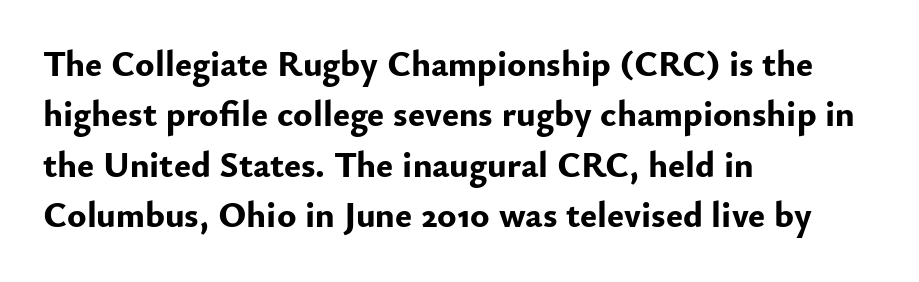
The image shows 36 px bold sans-serif type, upright; set left-aligned, normal line spacing (1.4x), normal letter spacing, not underlined; low stroke contrast and a small x-height.
